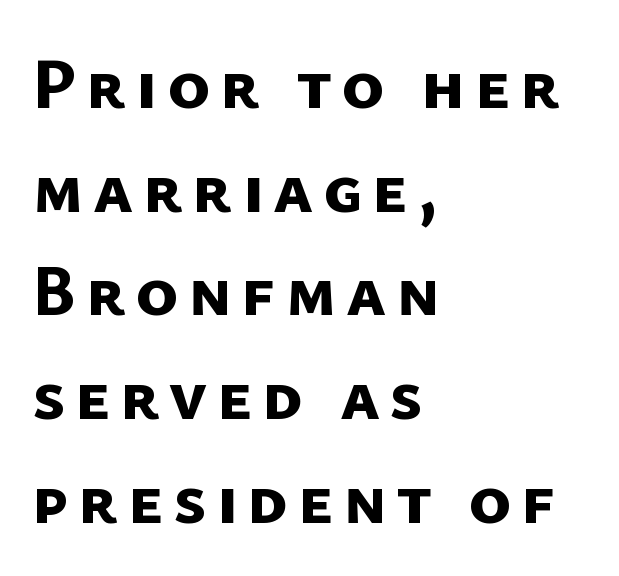
The image shows 72 px bold sans-serif type; set left-aligned, normal line spacing (1.44x), not underlined; low stroke contrast and a medium x-height.
